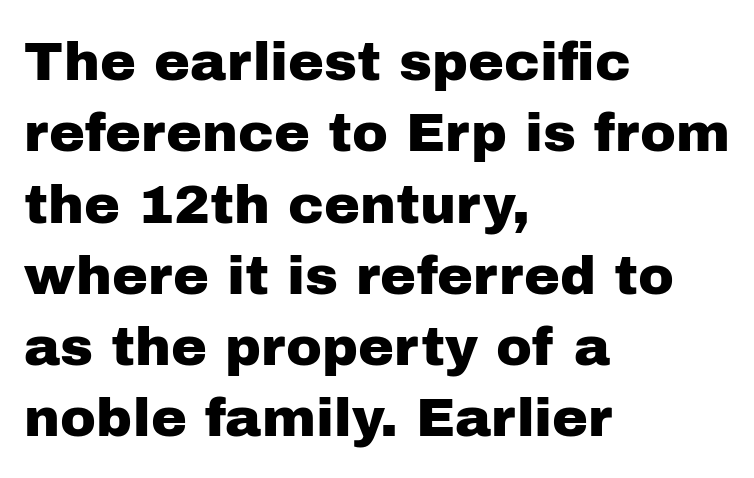
{"serif": "no", "italic": "no", "width": "normal", "stroke_contrast": "low", "x_height": "medium", "monospaced": "no", "underline": "no", "align": "left", "line_spacing": "normal", "line_spacing_ratio": 1.32, "letter_spacing": "normal", "letter_spacing_em": 0.0, "glyph_px": 54}
